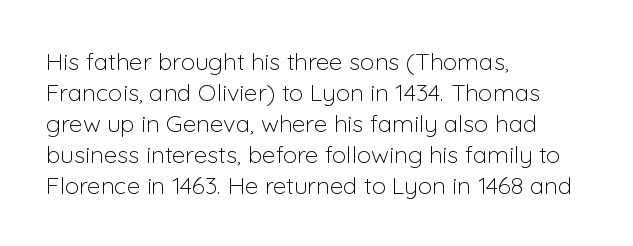
These lines keep a tight, regular rhythm from letter to letter. Notice how descenders clear the ascenders below comfortably — that's standard leading. These lines were composed using upright roman letters. One-word summary of the alignment: left. Nobody drew a line under any word here. The typesetting does not lean heavy: it is not bold.
